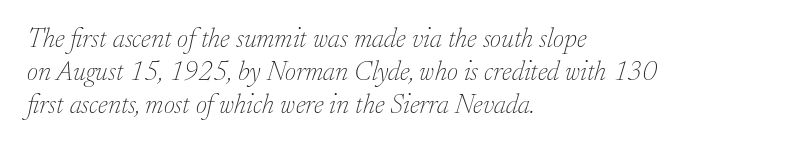
The image shows 27 px text type, italic (leaning right); set left-aligned, line spacing 1.23x, normal letter spacing, not underlined.
